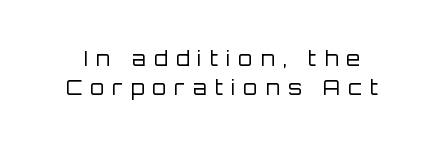
Q: Is the text bold? A: No.
Q: Is the text italic (slanted)? A: No, it is upright.
Q: Is the text underlined? A: No.
Q: Is the spacing between letters normal or unusually wide? A: Unusually wide.
Q: Is the spacing between lines tight, normal or loose? A: Normal.
